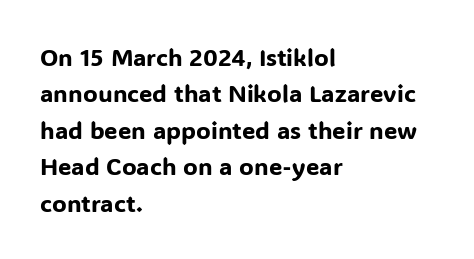
The image shows 24 px text type, upright; set left-aligned, normal line spacing (1.52x), normal letter spacing, not underlined.
